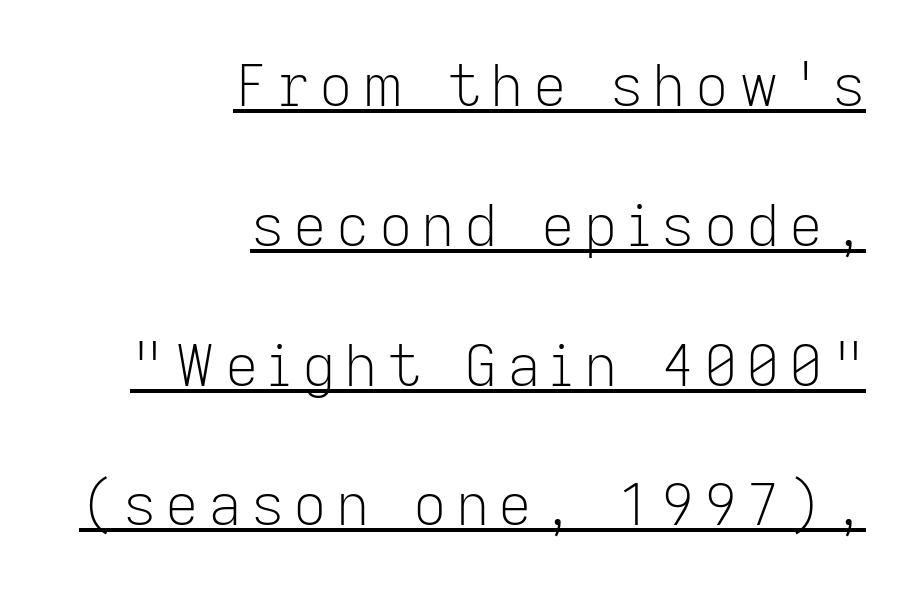
The image shows 58 px light sans-serif type, upright; set right-aligned, loose line spacing (2.41x), underlined; low stroke contrast and a medium x-height.
